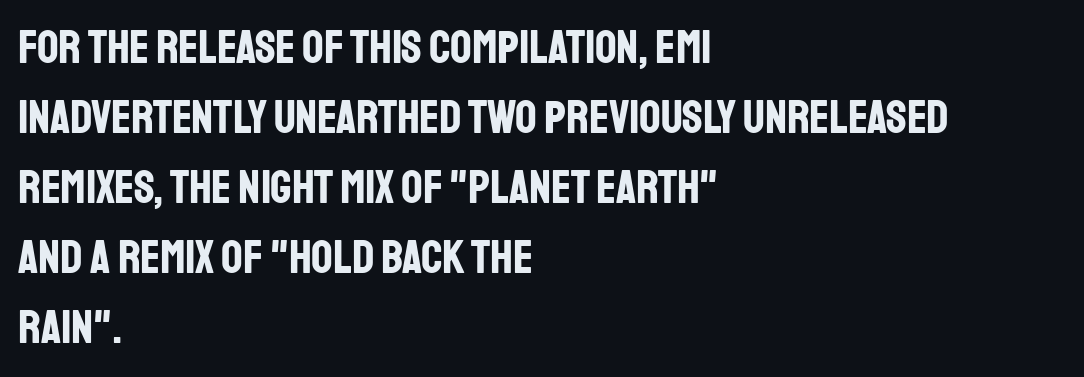
Nope, not italic — everything's standing straight. Casual observation: everything's shoved over to the left. Students, this is bold: see how much ink each stroke carries. Leading: standard.
